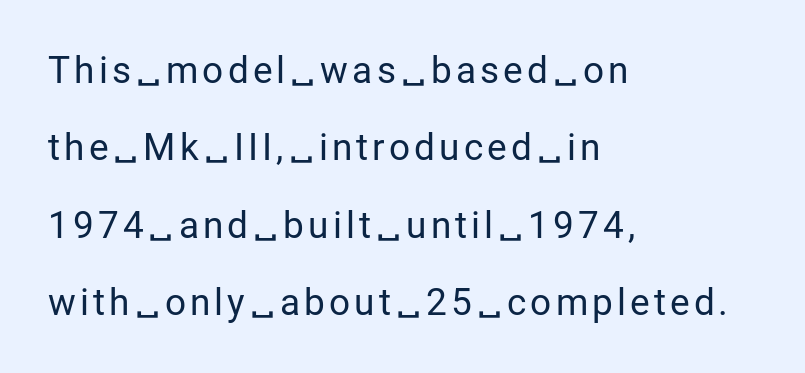
Q: Is the text bold? A: No.
Q: Is the text italic (slanted)? A: No, it is upright.
Q: Is the typeface a serif or a sans-serif typeface? A: Sans-serif.
Q: Is the text underlined? A: No.
Q: How is the paragraph aligned? A: Left-aligned.
Q: Is the spacing between lines tight, normal or loose? A: Loose.
Q: Width (condensed, normal, or wide)? A: Normal.
Q: Stroke contrast? A: Low.
Q: x-height? A: Medium.
Q: Monospaced? A: No.
